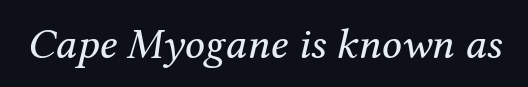
Compared with ordinary roman type, these characters are visibly tilted. Old-style or modern, the face here clearly has serifs. This sample uses plain, unmodified letter spacing. The weight tops out at a normal text grade. Here the designer chose a conventional face with non-uniform glyph widths. The space beneath each line is pristine and unruled.
